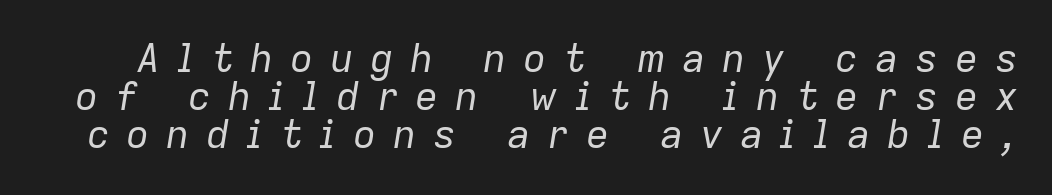
{"italic": "yes", "lean": "right", "slant_degrees": 9, "bold": "no", "weight": "regular", "width": "normal", "stroke_contrast": "low", "x_height": "medium", "monospaced": "no", "underline": "no", "line_spacing": "tight", "line_spacing_ratio": 0.98, "letter_spacing": "wide", "letter_spacing_em": 0.42, "glyph_px": 39}
